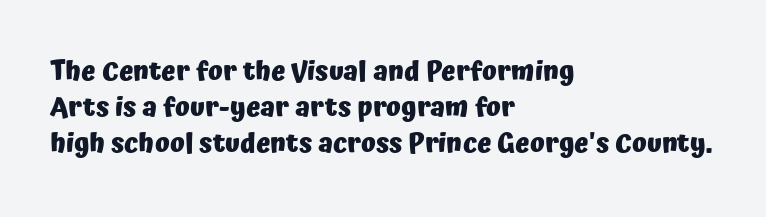
Does the weight exceed regular? Yes, all the way to bold. Inter-character spacing is left at the font's built-in metrics. If you drew a ruler down the left edge, every line would touch it. Only glyphs here, with clear space below each row. This sample keeps an unexceptional amount of space between lines.
